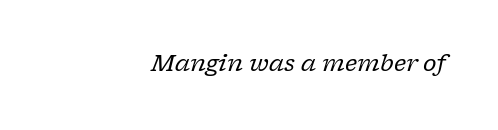
The image shows 23 px text type, italic (leaning right); set right-aligned, normal letter spacing, not underlined.
